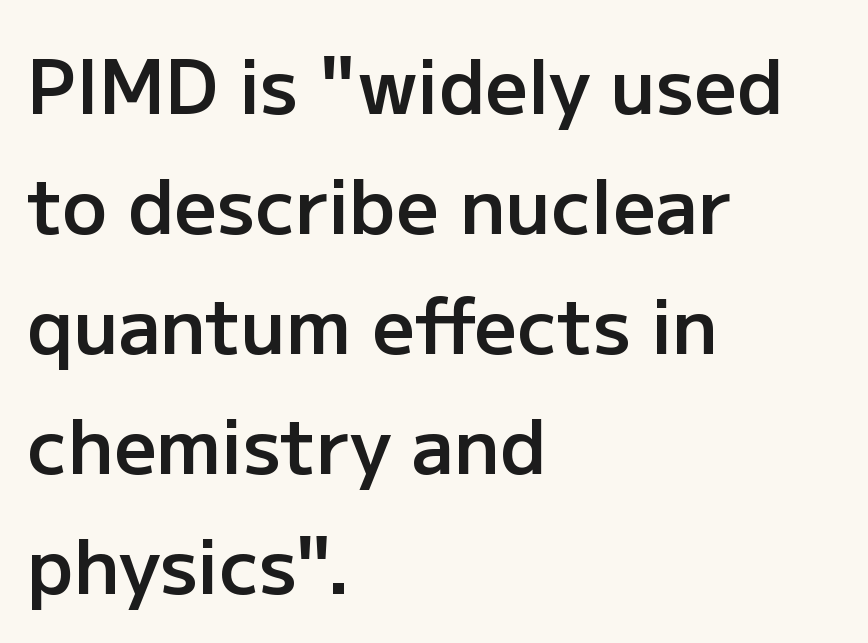
Q: Is the text bold? A: Semi-bold.
Q: Is the text italic (slanted)? A: No, it is upright.
Q: Is the typeface a serif or a sans-serif typeface? A: Sans-serif.
Q: Is the text underlined? A: No.
Q: How is the paragraph aligned? A: Left-aligned.
Q: Is the spacing between letters normal or unusually wide? A: Normal.
Q: Is the spacing between lines tight, normal or loose? A: Normal.
Q: Width (condensed, normal, or wide)? A: Normal.
Q: Stroke contrast? A: Low.
Q: x-height? A: Medium.
Q: Monospaced? A: No.
